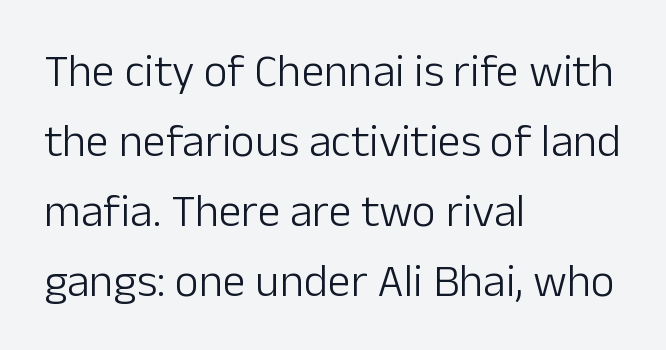
The letterforms sit at book weight or below. One glance says typical: line gaps are just what's usual. Glance below the letters and you will spot only blank space. Italic: no, the glyphs are upright roman.
